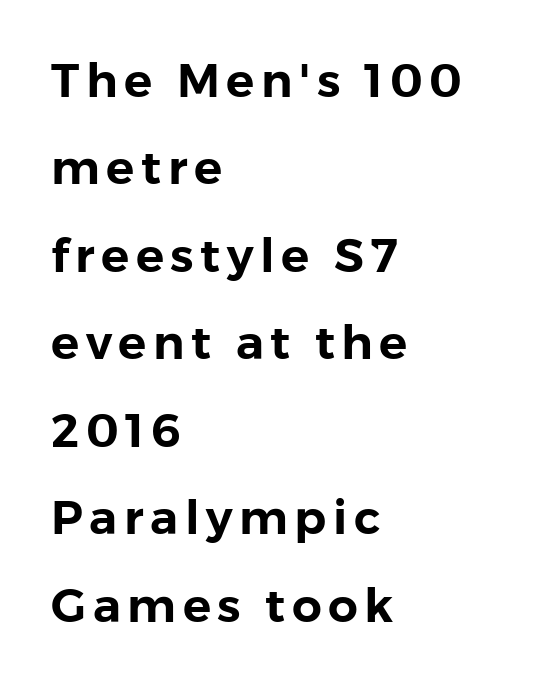
The image shows 47 px sans-serif type, upright; set left-aligned, line spacing 1.86x, not underlined; low stroke contrast and a medium x-height.
